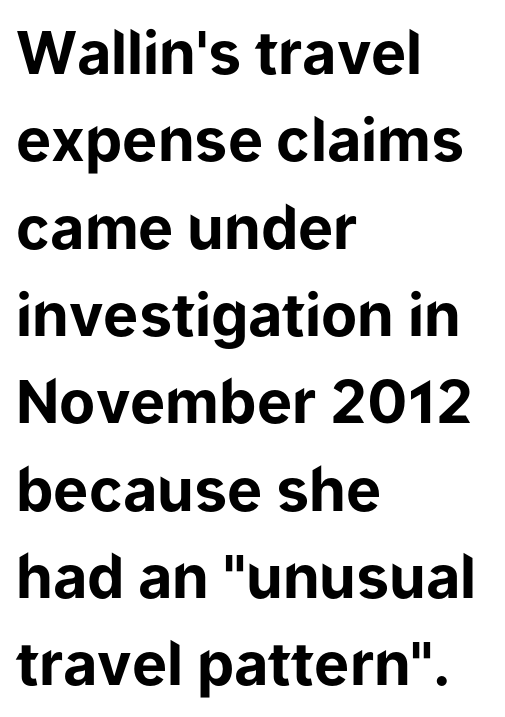
{"serif": "no", "italic": "no", "bold": "yes", "weight": "bold", "width": "normal", "stroke_contrast": "low", "x_height": "medium", "monospaced": "no", "underline": "no", "align": "left", "line_spacing": "normal", "line_spacing_ratio": 1.48, "letter_spacing": "normal", "letter_spacing_em": 0.0, "glyph_px": 59}
